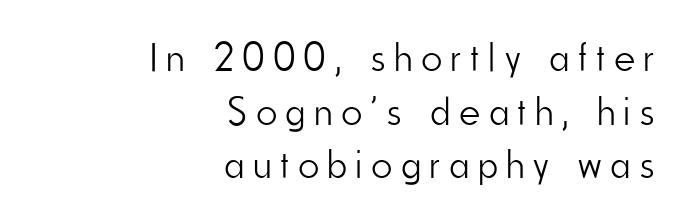
Q: Is the text bold? A: No.
Q: Is the text italic (slanted)? A: No, it is upright.
Q: Is the typeface a serif or a sans-serif typeface? A: Sans-serif.
Q: Is the text underlined? A: No.
Q: How is the paragraph aligned? A: Right-aligned.
Q: Is the spacing between letters normal or unusually wide? A: Unusually wide.
Q: Is the spacing between lines tight, normal or loose? A: Normal.
Q: Width (condensed, normal, or wide)? A: Condensed.
Q: Stroke contrast? A: Low.
Q: x-height? A: Small.
Q: Monospaced? A: No.
